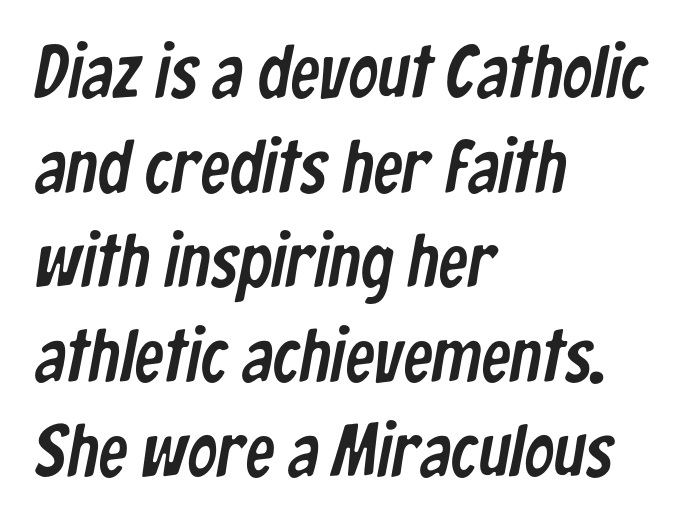
The image shows 74 px condensed sans-serif type; set left-aligned, normal line spacing (1.28x), normal letter spacing, not underlined; low stroke contrast and a medium x-height.
